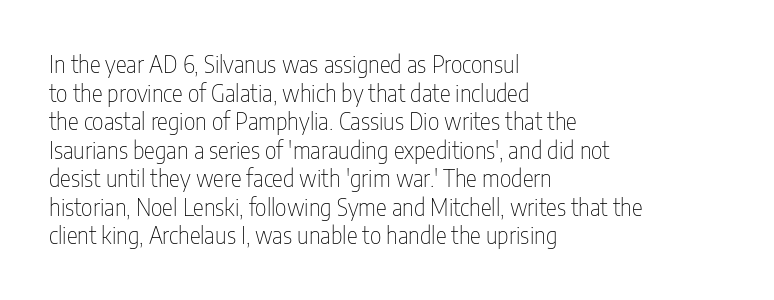
{"italic": "no", "bold": "no", "underline": "no", "align": "left", "line_spacing_ratio": 1.24, "letter_spacing": "normal", "letter_spacing_em": 0.0, "glyph_px": 23}
